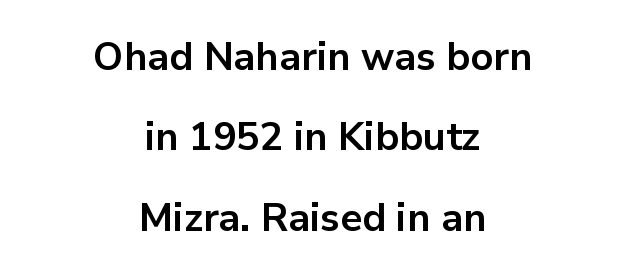
Q: Is the text bold? A: Yes.
Q: Is the text italic (slanted)? A: No, it is upright.
Q: Is the typeface a serif or a sans-serif typeface? A: Sans-serif.
Q: Is the text underlined? A: No.
Q: How is the paragraph aligned? A: Centered.
Q: Is the spacing between letters normal or unusually wide? A: Normal.
Q: Is the spacing between lines tight, normal or loose? A: Loose.
Q: Width (condensed, normal, or wide)? A: Normal.
Q: Stroke contrast? A: Low.
Q: x-height? A: Medium.
Q: Monospaced? A: No.
